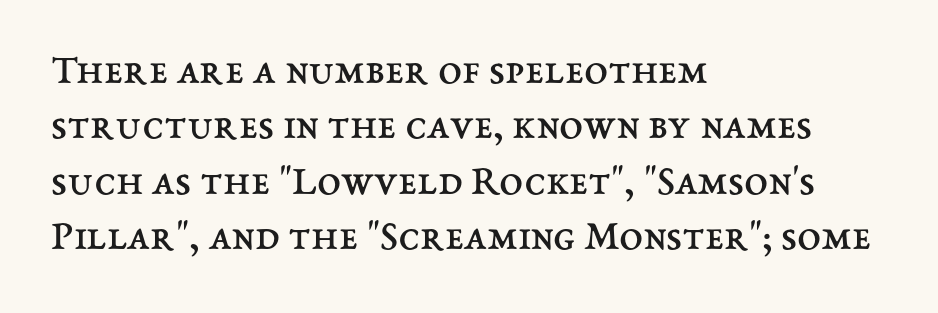
{"italic": "no", "bold": "no", "weight": "regular", "width": "normal", "stroke_contrast": "medium", "x_height": "medium", "monospaced": "no", "underline": "no", "align": "left", "line_spacing": "normal", "line_spacing_ratio": 1.29, "letter_spacing": "normal", "letter_spacing_em": 0.0, "glyph_px": 43}
